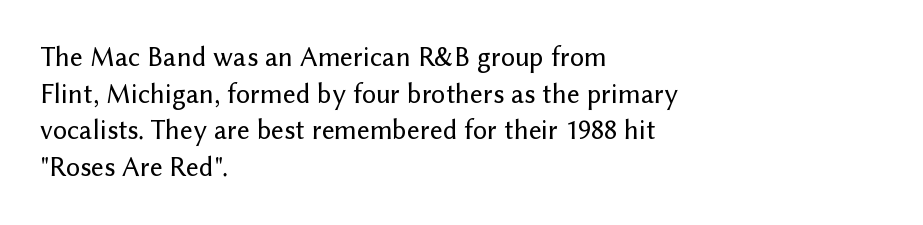
{"serif": "no", "italic": "no", "width": "normal", "stroke_contrast": "low", "x_height": "medium", "monospaced": "no", "underline": "no", "align": "left", "line_spacing": "normal", "line_spacing_ratio": 1.31, "letter_spacing": "normal", "letter_spacing_em": 0.0, "glyph_px": 28}
